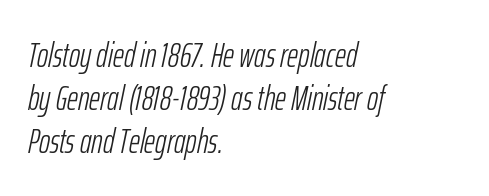
The image shows 34 px light, condensed type, italic (leaning right); set left-aligned, normal line spacing (1.26x), normal letter spacing, not underlined; low stroke contrast and a medium x-height.
